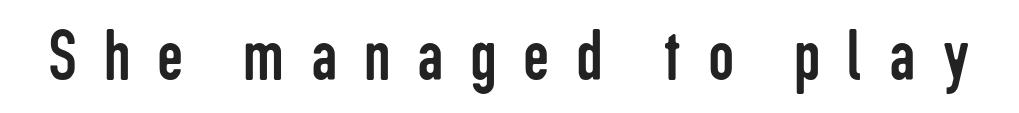
{"serif": "no", "italic": "no", "bold": "no", "weight": "regular", "width": "condensed", "stroke_contrast": "low", "x_height": "medium", "monospaced": "no", "underline": "no", "letter_spacing": "wide", "letter_spacing_em": 0.36, "glyph_px": 74}
